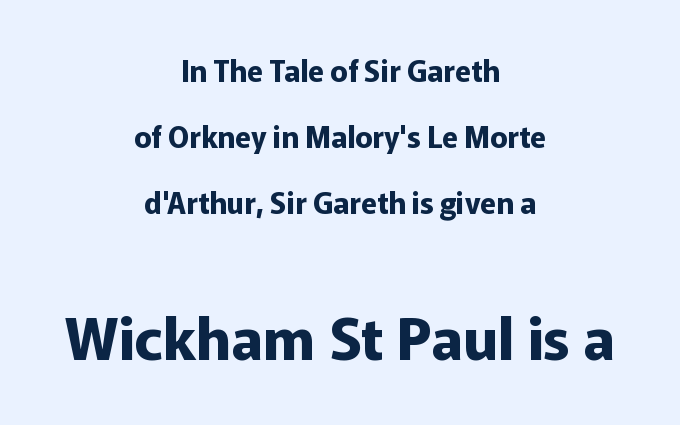
{"serif": "no", "italic": "no", "bold": "yes", "weight": "bold", "width": "normal", "stroke_contrast": "low", "x_height": "medium", "monospaced": "no", "underline": "no", "align": "center", "line_spacing": "loose", "line_spacing_ratio": 2.27, "letter_spacing": "normal", "letter_spacing_em": 0.0, "larger_block": "second", "size_ratio": 2.0, "glyph_px": 58}
